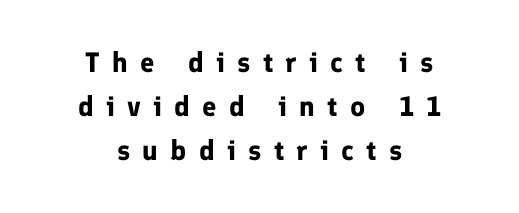
{"serif": "no", "italic": "no", "bold": "yes", "weight": "bold", "width": "normal", "stroke_contrast": "low", "x_height": "medium", "monospaced": "no", "underline": "no", "align": "center", "line_spacing": "normal", "line_spacing_ratio": 1.58, "letter_spacing": "wide", "letter_spacing_em": 0.44, "glyph_px": 28}
